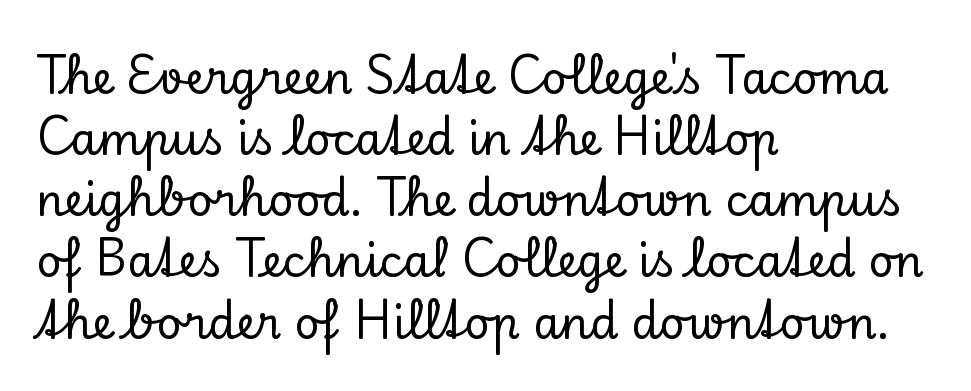
Regarding leading, the lines here are spaced in the standard way. Notice how the stems are strictly vertical — no italics here. The gaps between neighbouring characters are ordinary and unremarkable. The passage shown is typed in a proportional face where columns would drift. The passage shown is not underscored anywhere.
